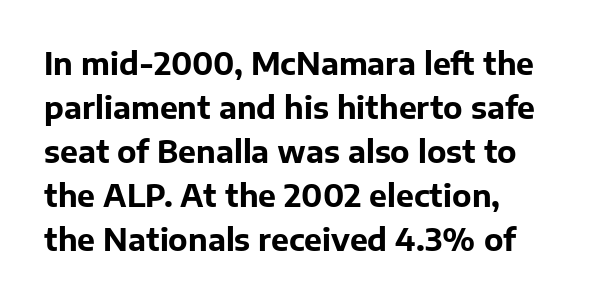
The image shows 30 px bold sans-serif type, upright; set left-aligned, normal line spacing (1.47x), normal letter spacing, not underlined; low stroke contrast and a medium x-height.
